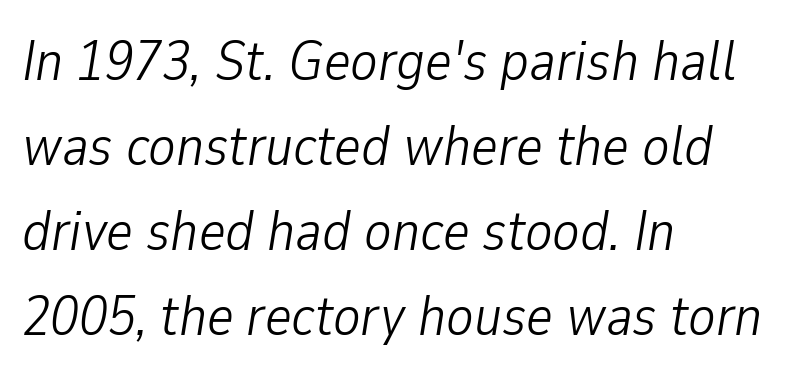
The image shows 57 px light, condensed type, italic (leaning right); set left-aligned, normal line spacing (1.49x), normal letter spacing, not underlined; low stroke contrast and a medium x-height.
